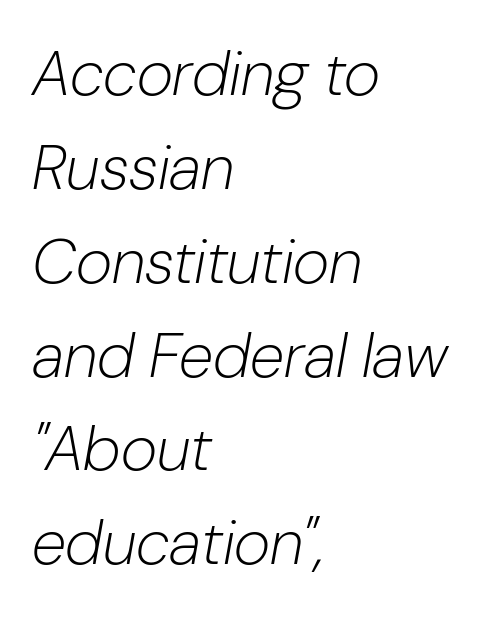
Q: Is the text bold? A: No.
Q: Is the text italic (slanted)? A: Yes, it leans right by about 10 degrees.
Q: Is the text underlined? A: No.
Q: How is the paragraph aligned? A: Left-aligned.
Q: Is the spacing between letters normal or unusually wide? A: Normal.
Q: Is the spacing between lines tight, normal or loose? A: Normal.
Q: Width (condensed, normal, or wide)? A: Normal.
Q: Stroke contrast? A: Low.
Q: x-height? A: Medium.
Q: Monospaced? A: No.
